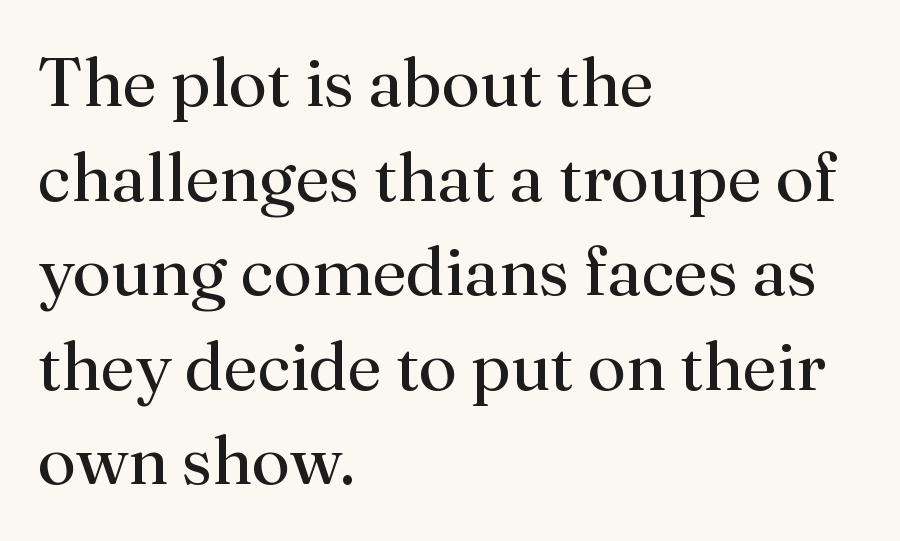
{"serif": "yes", "italic": "no", "bold": "no", "weight": "regular", "width": "normal", "stroke_contrast": "medium", "x_height": "small", "monospaced": "no", "underline": "no", "align": "left", "line_spacing": "normal", "line_spacing_ratio": 1.37, "letter_spacing": "normal", "letter_spacing_em": 0.0, "glyph_px": 69}
